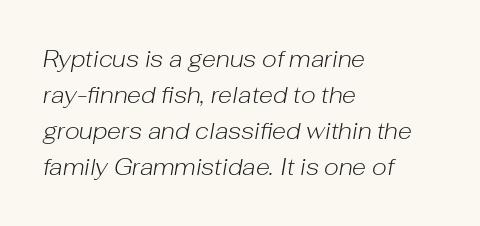
The image shows 23 px text type, italic (leaning right); set left-aligned, normal line spacing (1.57x), normal letter spacing, not underlined.
